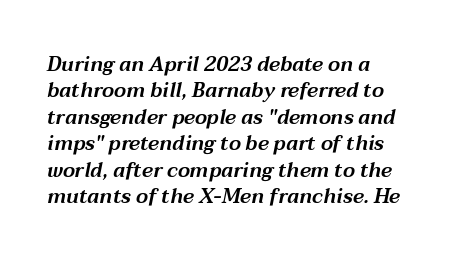
Q: Is the text italic (slanted)? A: Yes, it leans right by about 12 degrees.
Q: Is the text underlined? A: No.
Q: Is the spacing between letters normal or unusually wide? A: Normal.
Q: Is the spacing between lines tight, normal or loose? A: Normal.
